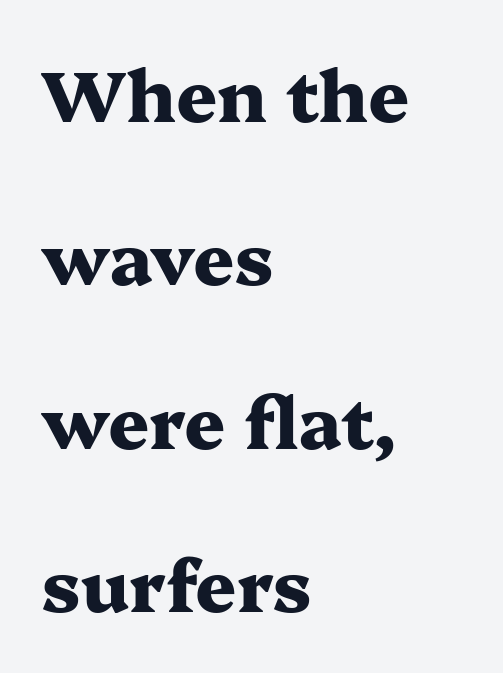
The image shows 72 px heavy, wide serif type, upright; set left-aligned, loose line spacing (2.27x), normal letter spacing, not underlined; medium stroke contrast and a medium x-height.
